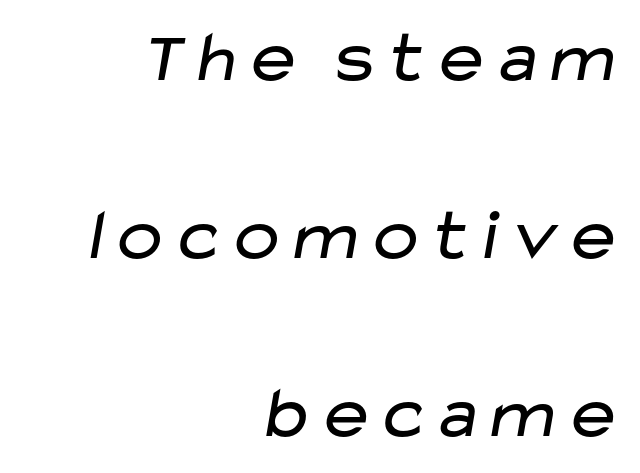
A light-to-regular cut is what we see here. Each letter keeps its own natural width here, so spacing adapts to shape. Words appear dense and cohesive because spacing is normal. Letterform terminals end flat and unadorned throughout the passage. All the whitespace from short lines collects on the left.
